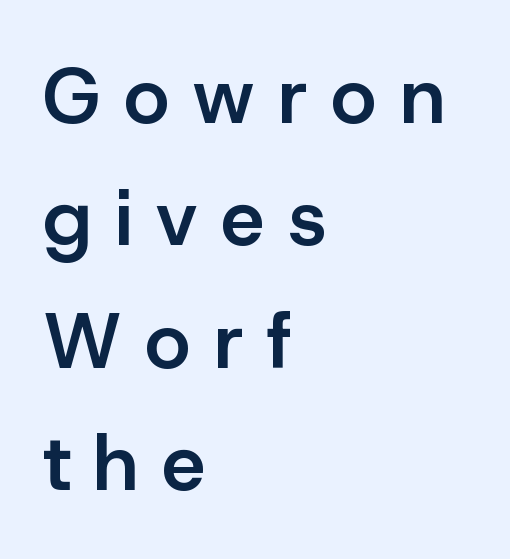
{"serif": "no", "italic": "no", "bold": "semi", "weight": "semibold", "width": "normal", "stroke_contrast": "low", "x_height": "medium", "monospaced": "no", "underline": "no", "align": "left", "line_spacing": "normal", "line_spacing_ratio": 1.57, "letter_spacing": "wide", "letter_spacing_em": 0.3, "glyph_px": 78}
